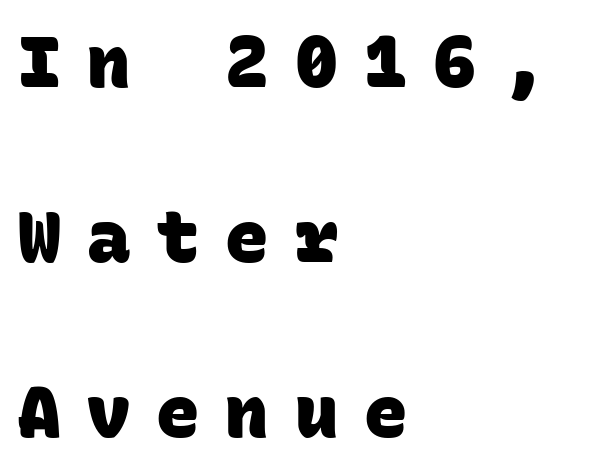
This block would shrink considerably if given ordinary leading; it's expanded now. No feet cap the strokes, marking this as sans-serif type. Do the characters align in a grid? Yes, the font is monospaced. The type is letterspaced generously, with wide tracking.
